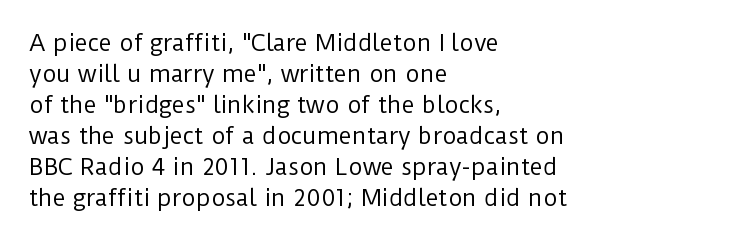
The image shows 22 px text type, upright; set left-aligned, normal line spacing (1.41x), normal letter spacing, not underlined.
